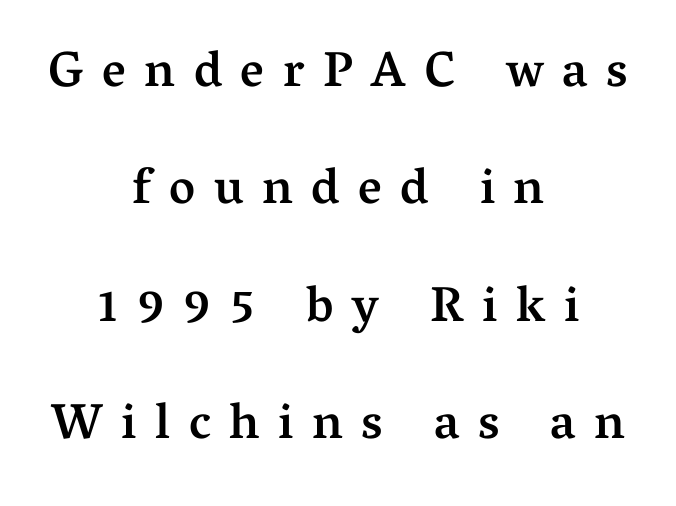
Q: Is the text bold? A: Semi-bold.
Q: Is the text italic (slanted)? A: No, it is upright.
Q: Is the typeface a serif or a sans-serif typeface? A: Serif.
Q: Is the text underlined? A: No.
Q: How is the paragraph aligned? A: Centered.
Q: Is the spacing between letters normal or unusually wide? A: Unusually wide.
Q: Is the spacing between lines tight, normal or loose? A: Loose.
Q: Width (condensed, normal, or wide)? A: Normal.
Q: Stroke contrast? A: Medium.
Q: x-height? A: Medium.
Q: Monospaced? A: No.
